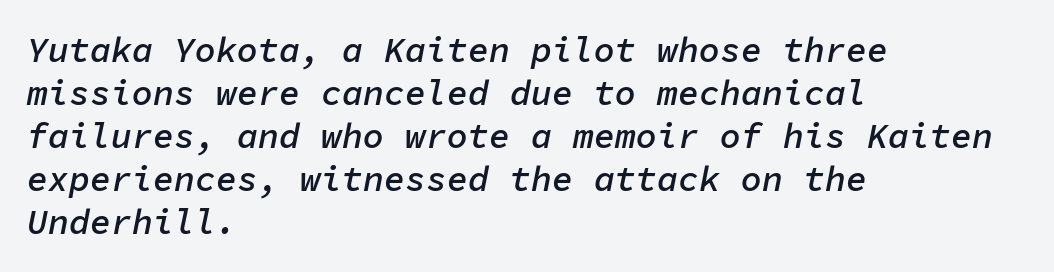
Q: Is the text bold? A: Semi-bold.
Q: Is the text italic (slanted)? A: Yes, it leans right by about 11 degrees.
Q: Is the text underlined? A: No.
Q: How is the paragraph aligned? A: Left-aligned.
Q: Is the spacing between letters normal or unusually wide? A: Normal.
Q: Width (condensed, normal, or wide)? A: Normal.
Q: Stroke contrast? A: Low.
Q: x-height? A: Medium.
Q: Monospaced? A: Yes.
